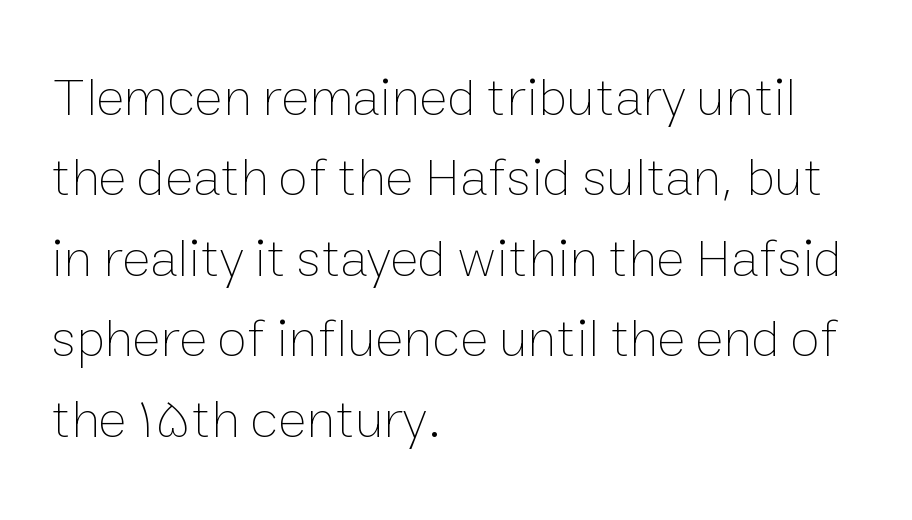
{"italic": "no", "bold": "no", "weight": "thin", "width": "normal", "stroke_contrast": "low", "x_height": "medium", "monospaced": "no", "underline": "no", "align": "left", "line_spacing": "normal", "line_spacing_ratio": 1.49, "letter_spacing": "normal", "letter_spacing_em": 0.0, "glyph_px": 54}
